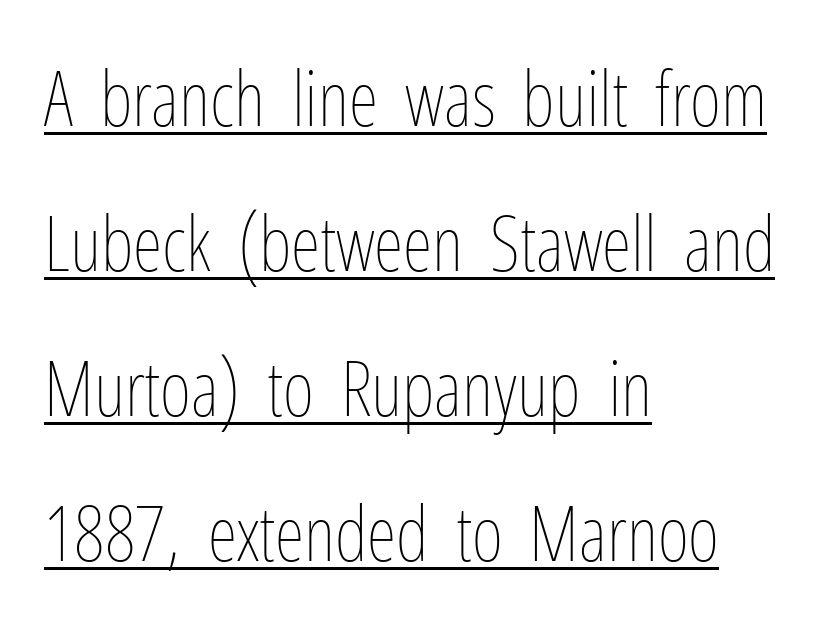
A roman cut, with each character standing at attention. The face used here is rendered with its standard letterfit. This sample carries an underscore along the baseline area. These lines stand farther apart than default settings would place them. Caption: face not bold, strokes unweighted. Spacing verdict: proportional, widths tailored to each character.
